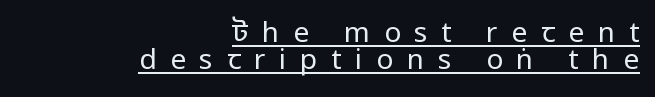
Q: Is the text bold? A: No.
Q: Is the text italic (slanted)? A: No, it is upright.
Q: Is the typeface a serif or a sans-serif typeface? A: Sans-serif.
Q: Is the text underlined? A: Yes.
Q: How is the paragraph aligned? A: Right-aligned.
Q: Is the spacing between letters normal or unusually wide? A: Unusually wide.
Q: Is the spacing between lines tight, normal or loose? A: Tight.
Q: Width (condensed, normal, or wide)? A: Condensed.
Q: Stroke contrast? A: Low.
